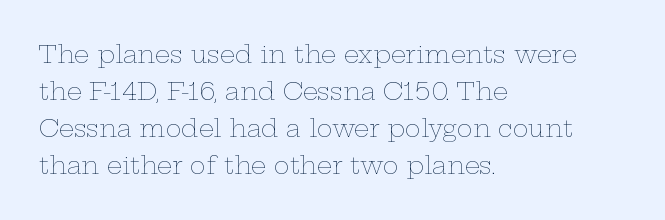
Vertical strokes here are truly vertical. Every row of glyphs begins at an identical x-position on the left. Between one letter and the next there's only the usual sliver of space. Only glyphs here, with clear space below each row.
